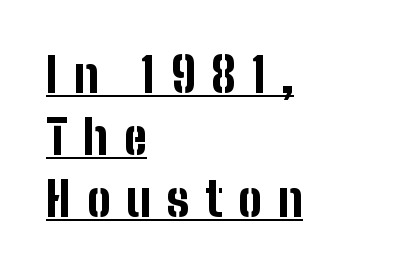
{"serif": "no", "italic": "no", "bold": "yes", "weight": "bold", "width": "condensed", "stroke_contrast": "low", "x_height": "medium", "monospaced": "no", "underline": "yes", "align": "left", "line_spacing": "normal", "line_spacing_ratio": 1.32, "letter_spacing": "wide", "letter_spacing_em": 0.34, "glyph_px": 47}
